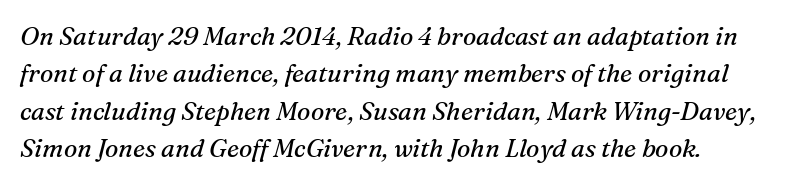
Notice how descenders clear the ascenders below comfortably — that's standard leading. Would a proofreader flag this as italicized? Yes. The ragged edge is on the right, which tells us the setting is flush left. Anything drawn beneath the words? Only blank space. Weight: regular or lighter.
